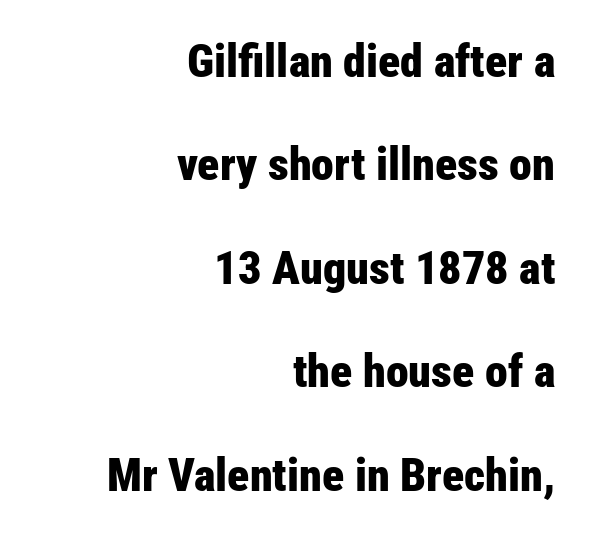
Q: Is the text bold? A: Yes.
Q: Is the text italic (slanted)? A: No, it is upright.
Q: Is the typeface a serif or a sans-serif typeface? A: Sans-serif.
Q: Is the text underlined? A: No.
Q: How is the paragraph aligned? A: Right-aligned.
Q: Is the spacing between letters normal or unusually wide? A: Normal.
Q: Is the spacing between lines tight, normal or loose? A: Loose.
Q: Width (condensed, normal, or wide)? A: Condensed.
Q: Stroke contrast? A: Low.
Q: x-height? A: Medium.
Q: Monospaced? A: No.
